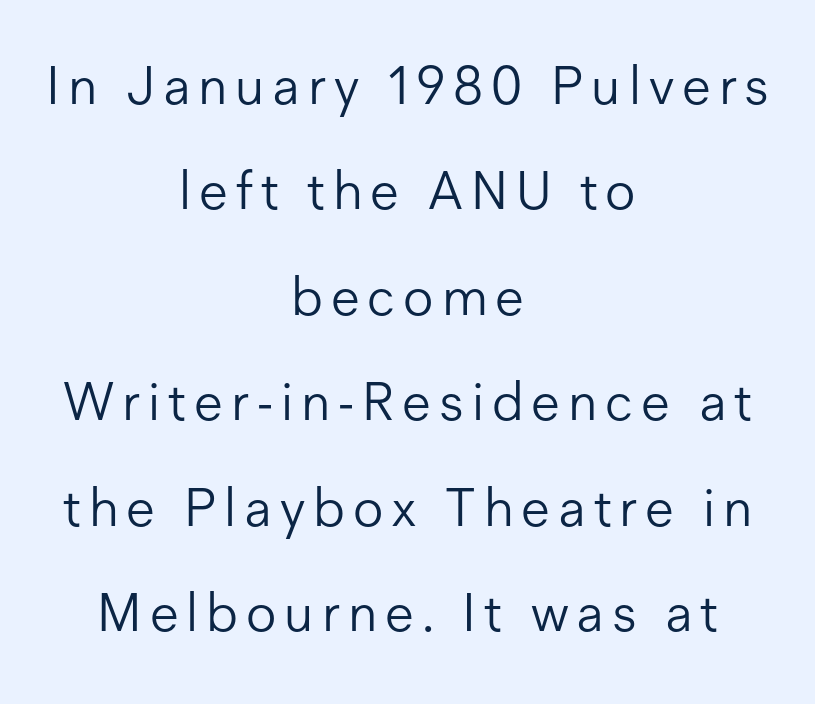
{"serif": "no", "italic": "no", "bold": "no", "weight": "light", "width": "normal", "stroke_contrast": "low", "x_height": "medium", "monospaced": "no", "underline": "no", "align": "center", "line_spacing": "loose", "line_spacing_ratio": 1.99, "glyph_px": 53}
